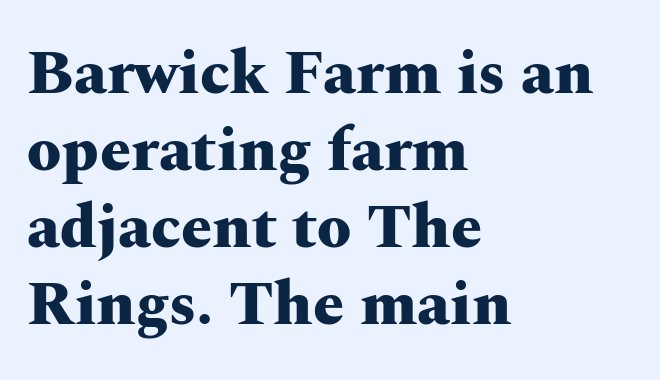
{"serif": "yes", "italic": "no", "bold": "yes", "weight": "heavy", "width": "wide", "stroke_contrast": "medium", "x_height": "medium", "monospaced": "no", "underline": "no", "align": "left", "line_spacing_ratio": 1.24, "letter_spacing": "normal", "letter_spacing_em": 0.0, "glyph_px": 62}
